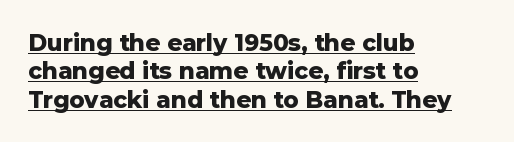
Q: Is the text bold? A: Yes.
Q: Is the text italic (slanted)? A: No, it is upright.
Q: Is the text underlined? A: Yes.
Q: How is the paragraph aligned? A: Left-aligned.
Q: Is the spacing between letters normal or unusually wide? A: Normal.
